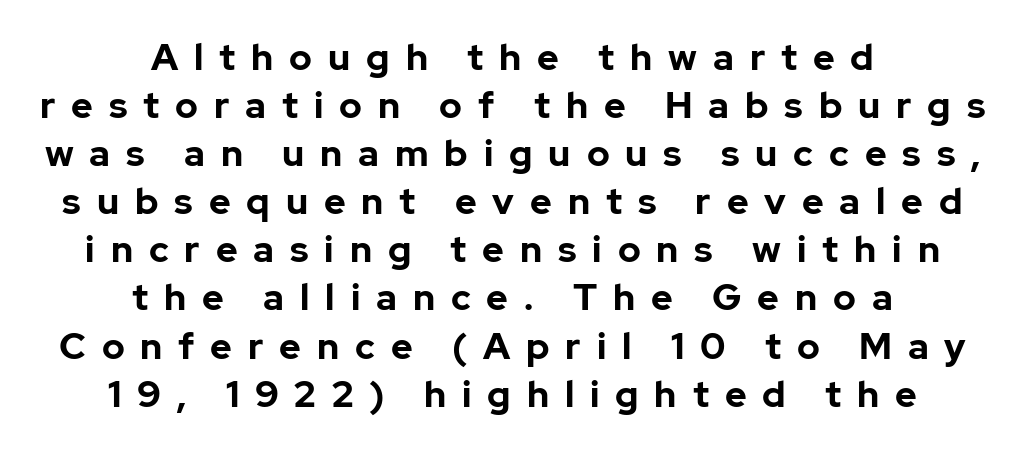
You can tell it's not italic because the verticals are truly vertical. A bare baseline throughout the passage. Which margin do the lines hug? Neither — every line sits in the middle. How are the letters spaced? Widely, with obvious added tracking. The letters carry no serifs — their stems end cleanly without finishing strokes.
